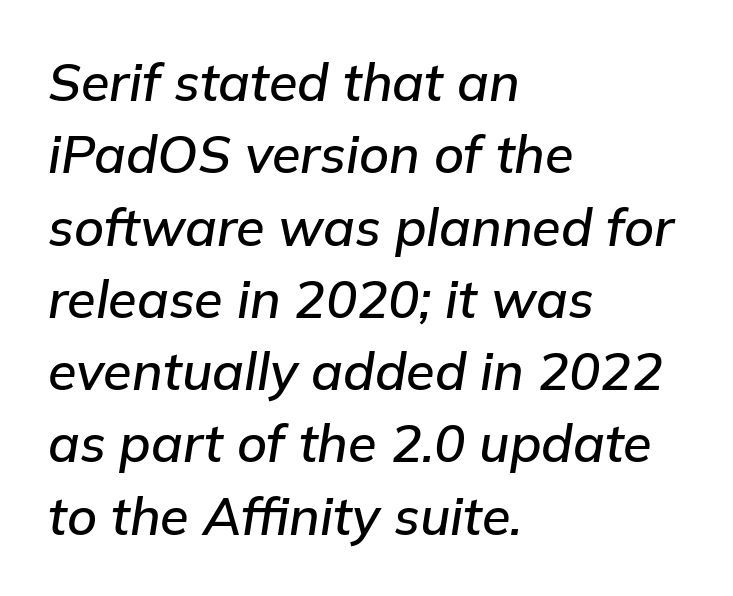
The passage shown is typed in a proportional face where columns would drift. Caption: standard tracking, unaltered. Every row of glyphs begins at an identical x-position on the left. It's the slanting kind of type. This sample keeps an unexceptional amount of space between lines.
